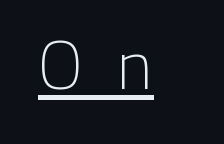
A typesetter would call this proportional, since set widths differ per character. The font family rendered here belongs to the sans-serif group. No letter is thick-stroked: the sample isn't bold. This sample uses expanded letter spacing, leaving extra air between glyphs.
